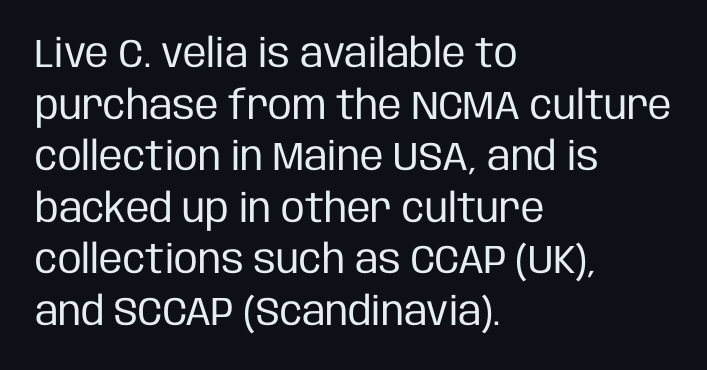
The image shows 40 px regular-weight, condensed sans-serif type, upright; set left-aligned, normal line spacing (1.29x), normal letter spacing, not underlined; low stroke contrast and a large x-height.
